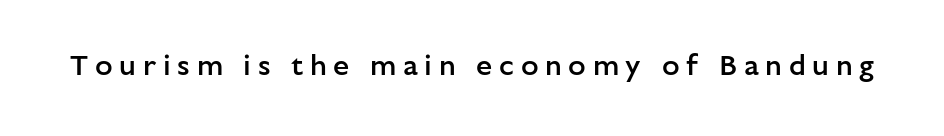
You could not count columns in this text — the font is proportionally spaced. The passage shown has open, widely tracked lettering throughout. Just letters on the line, the space beneath them empty. Posture: upright roman. Serif or sans? Sans — the stroke terminals are bare.
